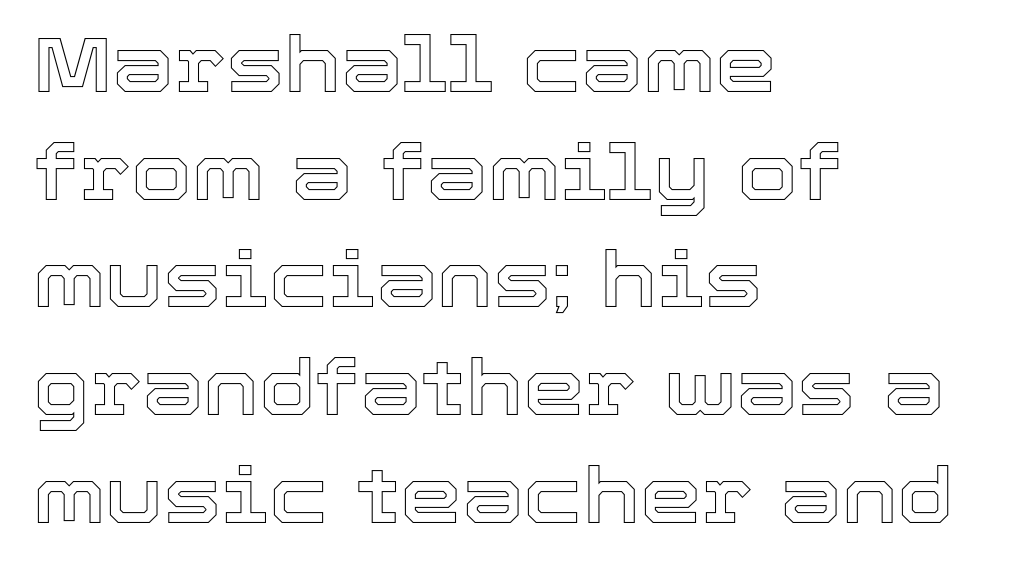
Q: Is the text italic (slanted)? A: No, it is upright.
Q: Is the text underlined? A: No.
Q: How is the paragraph aligned? A: Left-aligned.
Q: Is the spacing between letters normal or unusually wide? A: Normal.
Q: Is the spacing between lines tight, normal or loose? A: Normal.
Q: Width (condensed, normal, or wide)? A: Normal.
Q: x-height? A: Medium.
Q: Monospaced? A: No.
